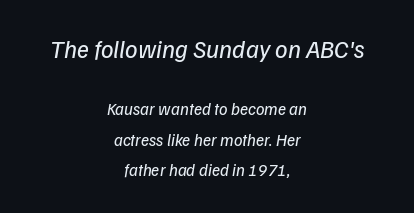
{"italic": "yes", "lean": "right", "slant_degrees": 9, "bold": "no", "underline": "no", "align": "center", "line_spacing_ratio": 1.8, "letter_spacing": "normal", "letter_spacing_em": 0.0, "larger_block": "first", "size_ratio": 1.47, "glyph_px": 25}
